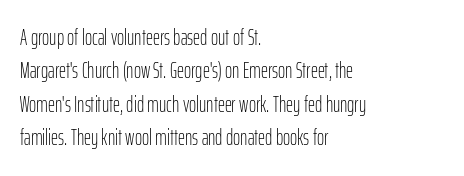
{"italic": "no", "bold": "no", "underline": "no", "align": "left", "line_spacing": "normal", "line_spacing_ratio": 1.52, "letter_spacing": "normal", "letter_spacing_em": 0.0, "glyph_px": 22}
